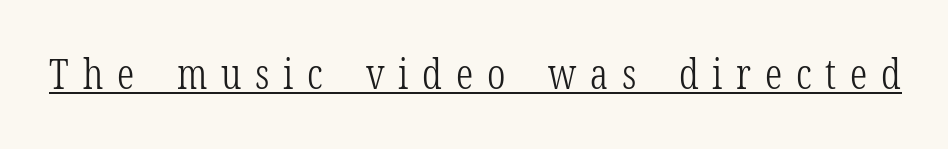
{"serif": "yes", "italic": "no", "bold": "no", "weight": "light", "width": "condensed", "stroke_contrast": "low", "x_height": "medium", "monospaced": "no", "underline": "yes", "letter_spacing": "wide", "letter_spacing_em": 0.33, "glyph_px": 42}
